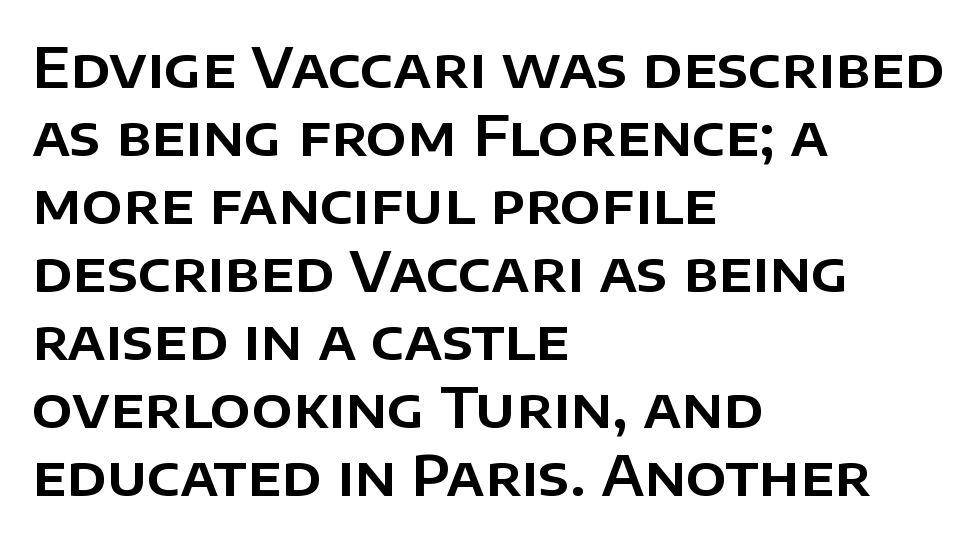
The image shows 54 px sans-serif type, upright; set left-aligned, normal line spacing (1.26x), normal letter spacing, not underlined; low stroke contrast and a large x-height.
